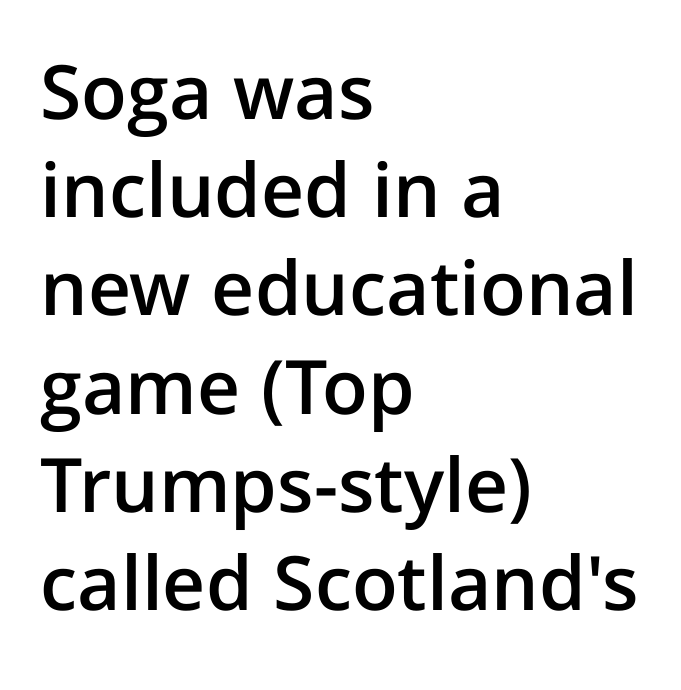
Q: Is the text bold? A: Semi-bold.
Q: Is the text italic (slanted)? A: No, it is upright.
Q: Is the typeface a serif or a sans-serif typeface? A: Sans-serif.
Q: Is the text underlined? A: No.
Q: How is the paragraph aligned? A: Left-aligned.
Q: Is the spacing between letters normal or unusually wide? A: Normal.
Q: Is the spacing between lines tight, normal or loose? A: Normal.
Q: Width (condensed, normal, or wide)? A: Normal.
Q: Stroke contrast? A: Low.
Q: x-height? A: Medium.
Q: Monospaced? A: No.
